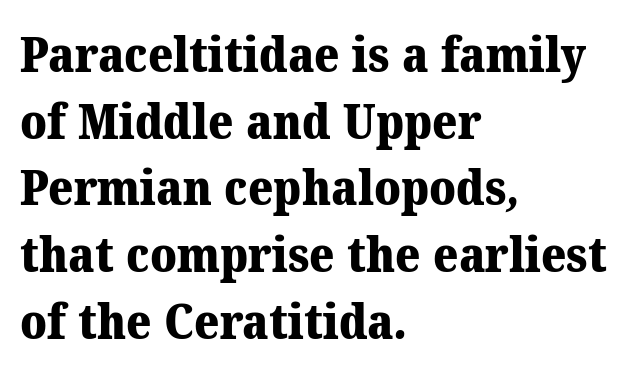
Q: Is the text bold? A: Yes.
Q: Is the typeface a serif or a sans-serif typeface? A: Serif.
Q: Is the text underlined? A: No.
Q: How is the paragraph aligned? A: Left-aligned.
Q: Is the spacing between letters normal or unusually wide? A: Normal.
Q: Is the spacing between lines tight, normal or loose? A: Normal.
Q: Width (condensed, normal, or wide)? A: Normal.
Q: Stroke contrast? A: Medium.
Q: x-height? A: Medium.
Q: Monospaced? A: No.
